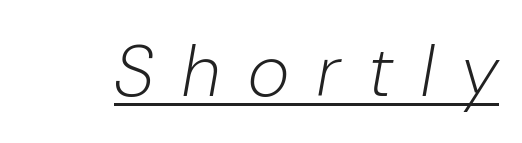
{"italic": "yes", "lean": "right", "slant_degrees": 10, "bold": "no", "weight": "light", "width": "normal", "stroke_contrast": "low", "x_height": "medium", "monospaced": "no", "underline": "yes", "letter_spacing": "wide", "letter_spacing_em": 0.39, "glyph_px": 72}
